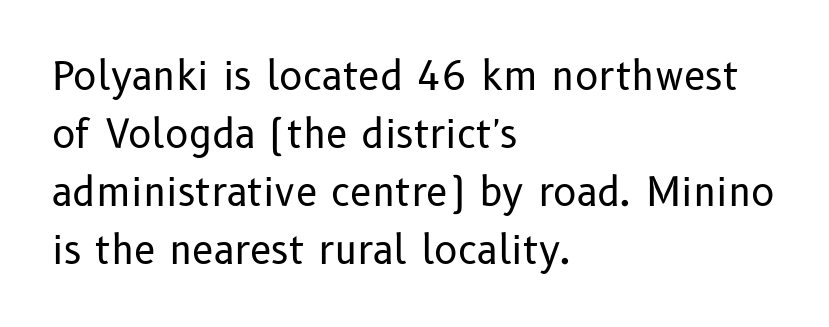
{"serif": "no", "italic": "no", "bold": "no", "weight": "regular", "width": "normal", "stroke_contrast": "low", "x_height": "medium", "monospaced": "no", "underline": "no", "align": "left", "line_spacing": "normal", "line_spacing_ratio": 1.49, "letter_spacing": "normal", "letter_spacing_em": 0.0, "glyph_px": 39}
